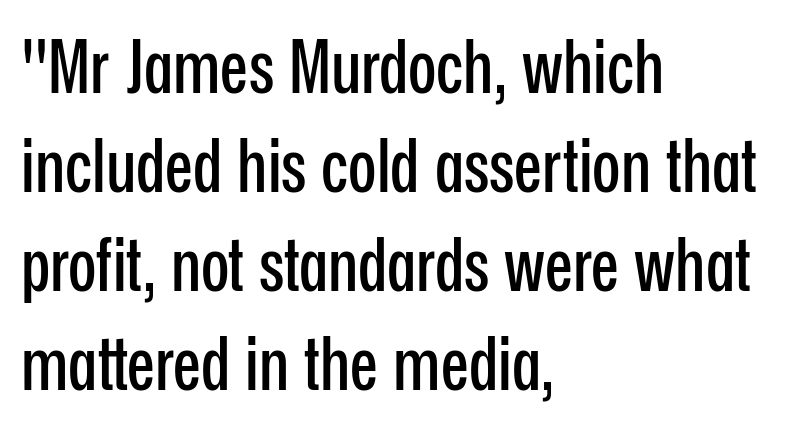
{"serif": "no", "italic": "no", "width": "condensed", "stroke_contrast": "low", "x_height": "medium", "monospaced": "no", "underline": "no", "align": "left", "line_spacing": "normal", "line_spacing_ratio": 1.34, "letter_spacing": "normal", "letter_spacing_em": 0.0, "glyph_px": 74}
